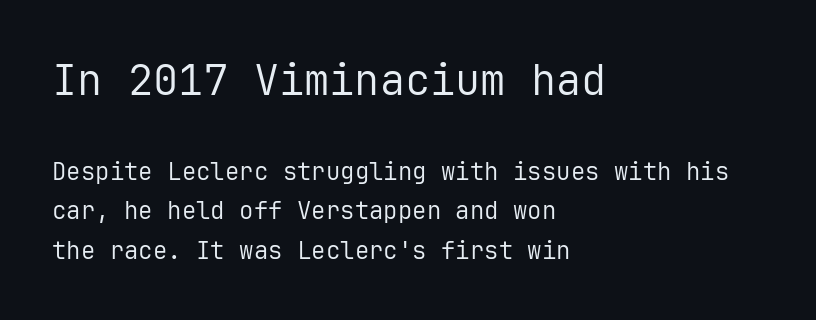
Q: Is the text bold? A: No.
Q: Is the text italic (slanted)? A: No, it is upright.
Q: Is the typeface a serif or a sans-serif typeface? A: Sans-serif.
Q: Is the text underlined? A: No.
Q: How is the paragraph aligned? A: Left-aligned.
Q: Is the spacing between letters normal or unusually wide? A: Normal.
Q: Is the spacing between lines tight, normal or loose? A: Normal.
Q: Which block of text is set in a larger size, the first (top) or the second (bottom)? A: The first (top) one.
Q: Width (condensed, normal, or wide)? A: Normal.
Q: Stroke contrast? A: Low.
Q: x-height? A: Medium.
Q: Monospaced? A: Yes.
